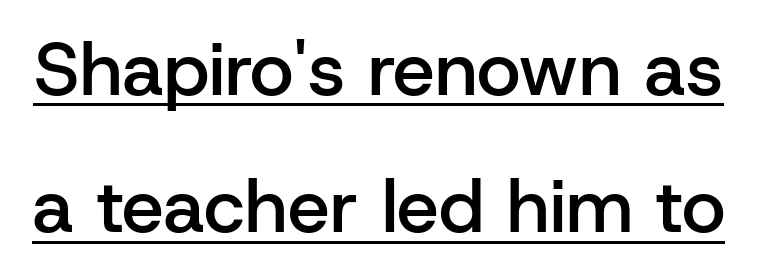
{"serif": "no", "italic": "no", "bold": "semi", "weight": "semibold", "width": "normal", "stroke_contrast": "low", "x_height": "medium", "monospaced": "no", "underline": "yes", "line_spacing_ratio": 1.83, "letter_spacing": "normal", "letter_spacing_em": 0.0, "glyph_px": 75}
